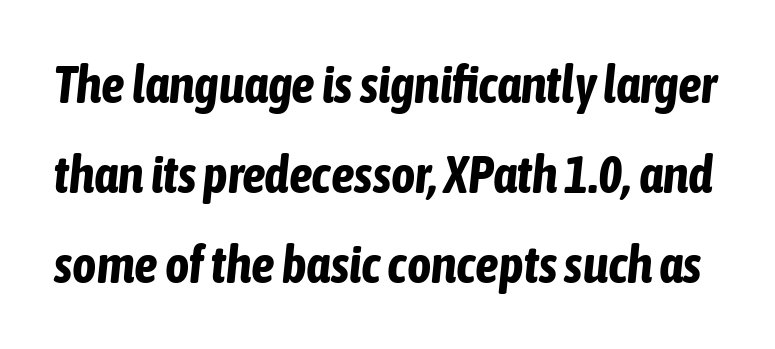
{"italic": "yes", "lean": "right", "slant_degrees": 6, "bold": "yes", "weight": "bold", "width": "condensed", "stroke_contrast": "low", "x_height": "medium", "monospaced": "no", "underline": "no", "line_spacing_ratio": 1.73, "letter_spacing": "normal", "letter_spacing_em": 0.0, "glyph_px": 52}
